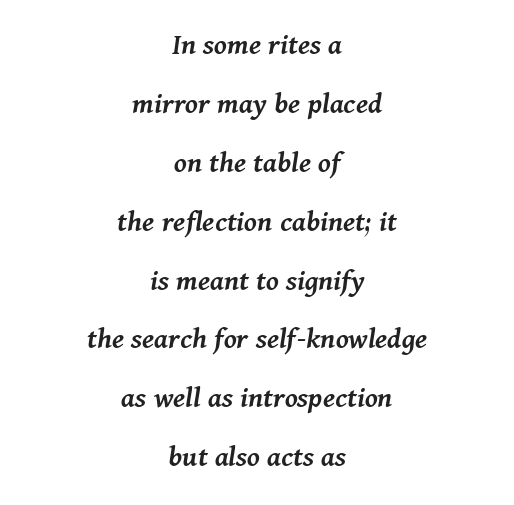
The image shows 31 px semibold type, italic (leaning right); set centered, loose line spacing (1.9x), normal letter spacing, not underlined; medium stroke contrast and a medium x-height.
